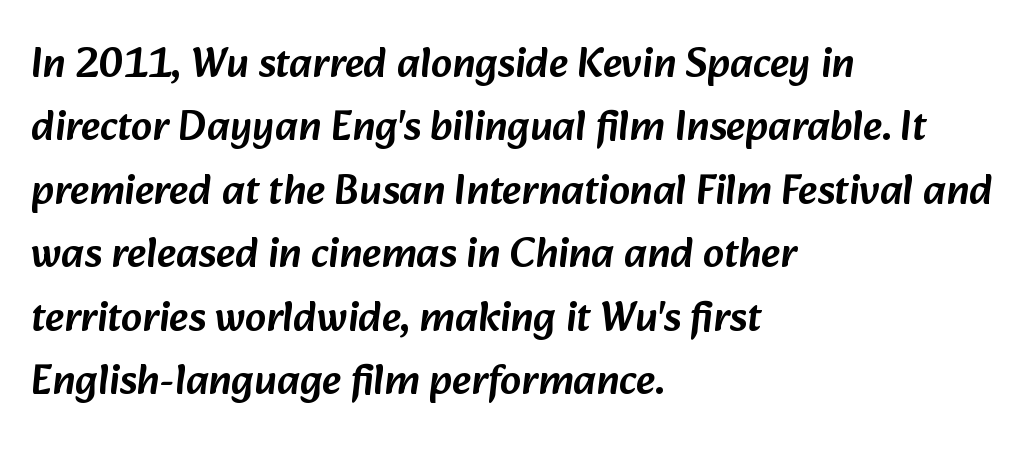
Q: Is the typeface a serif or a sans-serif typeface? A: Sans-serif.
Q: Is the text underlined? A: No.
Q: How is the paragraph aligned? A: Left-aligned.
Q: Is the spacing between letters normal or unusually wide? A: Normal.
Q: Is the spacing between lines tight, normal or loose? A: Normal.
Q: Width (condensed, normal, or wide)? A: Normal.
Q: Stroke contrast? A: Low.
Q: x-height? A: Medium.
Q: Monospaced? A: No.
